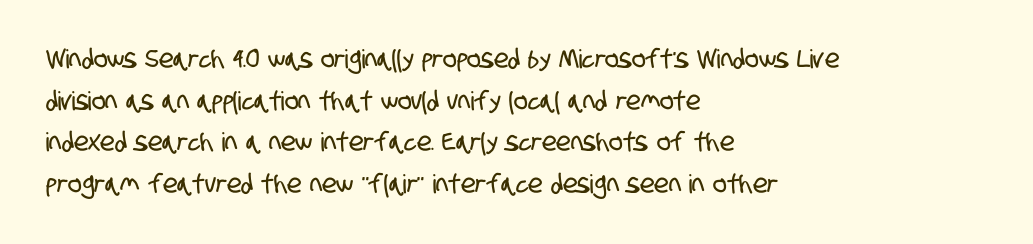
{"underline": "no", "align": "left", "line_spacing": "normal", "line_spacing_ratio": 1.6, "letter_spacing": "normal", "letter_spacing_em": 0.0, "glyph_px": 26}
